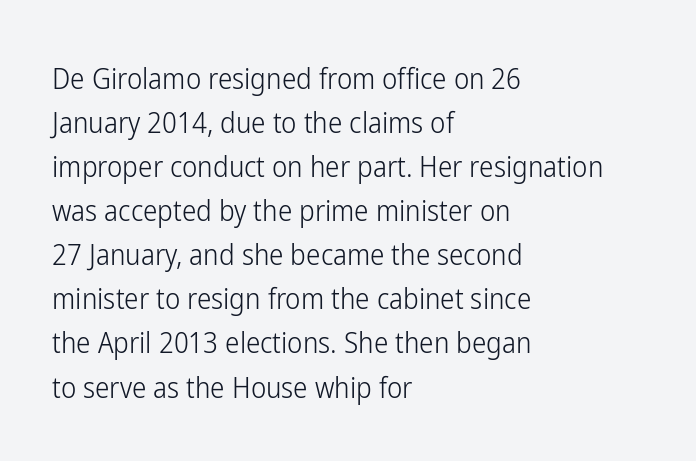
Q: Is the text bold? A: No.
Q: Is the text italic (slanted)? A: No, it is upright.
Q: Is the typeface a serif or a sans-serif typeface? A: Sans-serif.
Q: Is the text underlined? A: No.
Q: How is the paragraph aligned? A: Left-aligned.
Q: Is the spacing between letters normal or unusually wide? A: Normal.
Q: Is the spacing between lines tight, normal or loose? A: Normal.
Q: Width (condensed, normal, or wide)? A: Condensed.
Q: Stroke contrast? A: Low.
Q: x-height? A: Medium.
Q: Monospaced? A: No.
